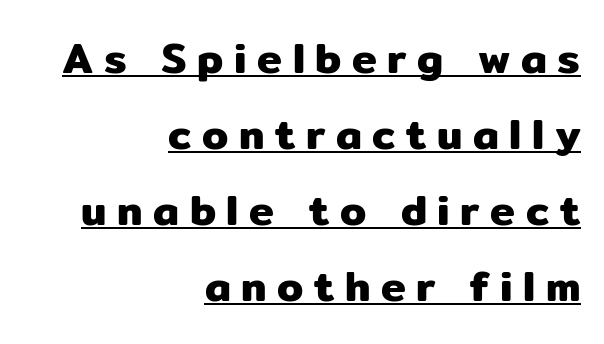
Q: Is the text italic (slanted)? A: No, it is upright.
Q: Is the typeface a serif or a sans-serif typeface? A: Sans-serif.
Q: Is the text underlined? A: Yes.
Q: How is the paragraph aligned? A: Right-aligned.
Q: Is the spacing between letters normal or unusually wide? A: Unusually wide.
Q: Width (condensed, normal, or wide)? A: Normal.
Q: Stroke contrast? A: Low.
Q: x-height? A: Medium.
Q: Monospaced? A: No.
